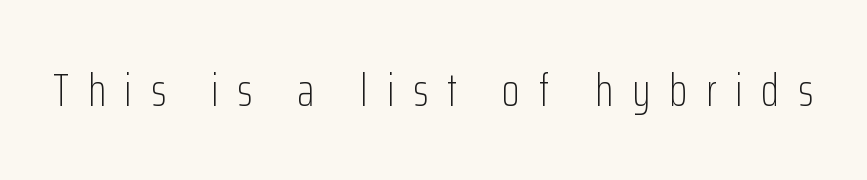
Nope, no serifs anywhere on these letters. These glyphs show unthickened strokes, regular width or finer. Tracking value appears strongly positive — letters spread wide. Unmarked baselines from the first word to the last.
